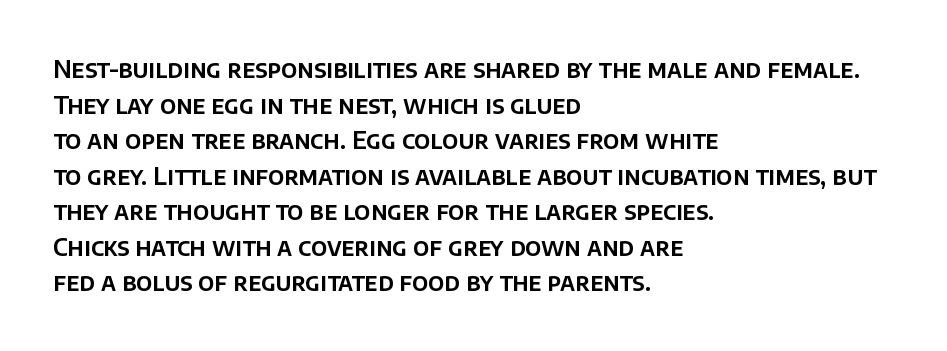
The lettering holds an erect, upright posture throughout. Inter-character spacing is left at the font's built-in metrics. The glyphs are unaccompanied by any horizontal stroke below them. Horizontal alignment here is leftward, the default for most running prose. Is there much room between lines? A standard amount, neither cramped nor airy.
